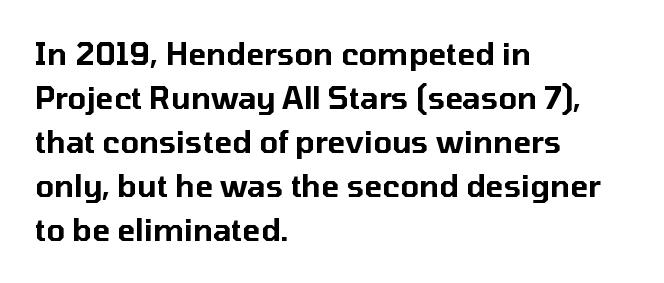
The zone under the glyphs is completely vacant. Nothing unusual about the tracking: characters are spaced as the font intends. Regular leading. Each letter keeps its own natural width here, so spacing adapts to shape.
